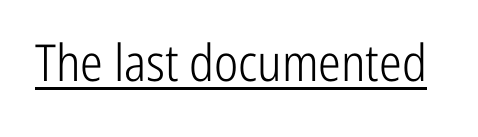
The image shows 51 px light, condensed sans-serif type, upright; set normal letter spacing, underlined; low stroke contrast and a medium x-height.
